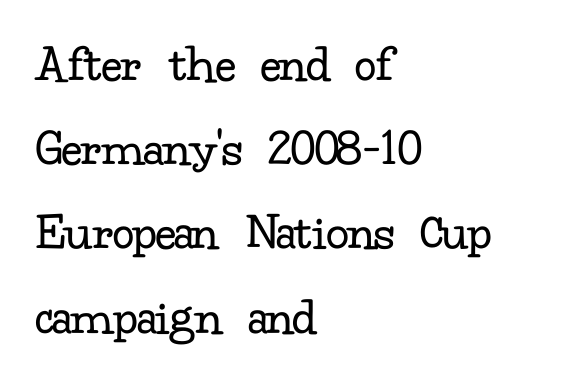
{"serif": "yes", "italic": "no", "bold": "no", "weight": "regular", "width": "normal", "stroke_contrast": "low", "x_height": "small", "monospaced": "no", "underline": "no", "align": "left", "line_spacing": "normal", "line_spacing_ratio": 1.56, "letter_spacing": "normal", "letter_spacing_em": 0.0, "glyph_px": 54}
